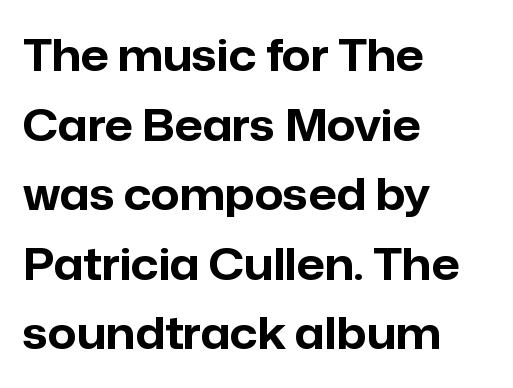
Q: Is the text bold? A: Yes.
Q: Is the text italic (slanted)? A: No, it is upright.
Q: Is the typeface a serif or a sans-serif typeface? A: Sans-serif.
Q: Is the text underlined? A: No.
Q: How is the paragraph aligned? A: Left-aligned.
Q: Is the spacing between letters normal or unusually wide? A: Normal.
Q: Is the spacing between lines tight, normal or loose? A: Normal.
Q: Width (condensed, normal, or wide)? A: Normal.
Q: Stroke contrast? A: Low.
Q: x-height? A: Medium.
Q: Monospaced? A: No.
